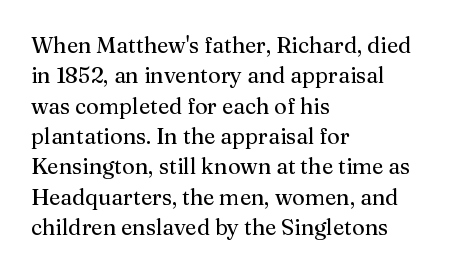
{"italic": "no", "bold": "no", "underline": "no", "align": "left", "line_spacing": "normal", "line_spacing_ratio": 1.38, "letter_spacing": "normal", "letter_spacing_em": 0.0, "glyph_px": 22}
